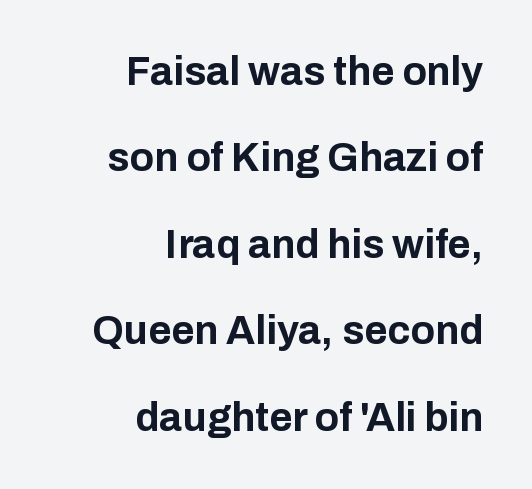
{"serif": "no", "italic": "no", "bold": "yes", "weight": "bold", "width": "normal", "stroke_contrast": "low", "x_height": "medium", "monospaced": "no", "underline": "no", "align": "right", "line_spacing": "loose", "line_spacing_ratio": 2.16, "letter_spacing": "normal", "letter_spacing_em": 0.0, "glyph_px": 40}
